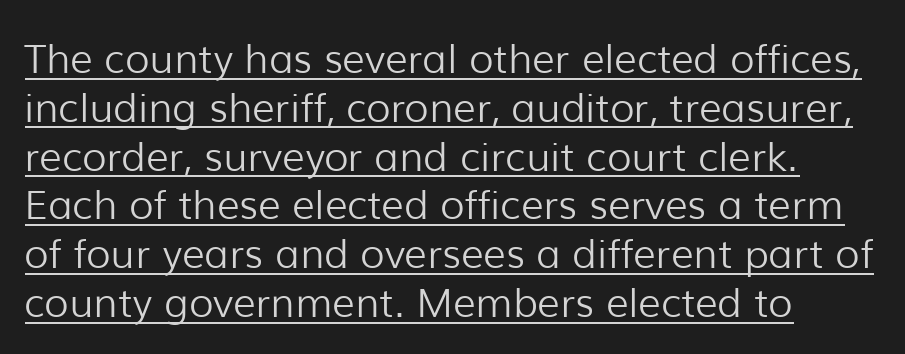
The image shows 40 px light sans-serif type, upright; set left-aligned, line spacing 1.22x, normal letter spacing, underlined; low stroke contrast and a medium x-height.
